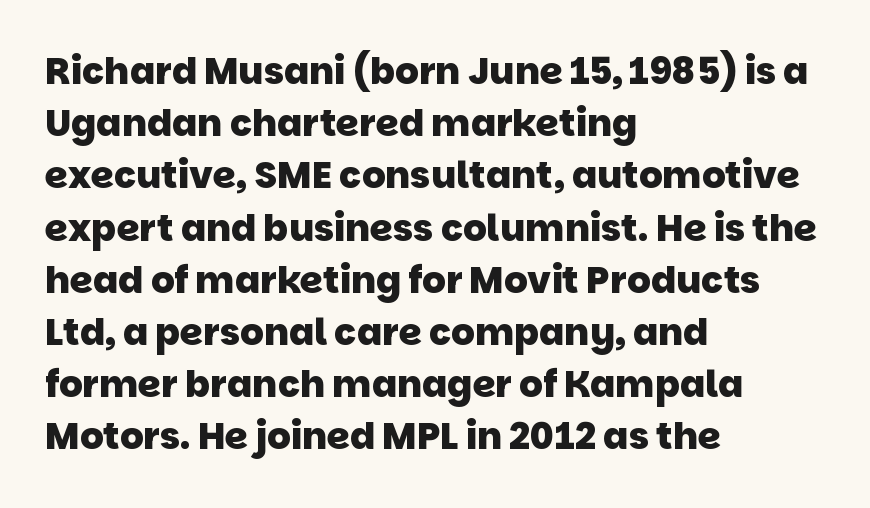
The letters advance in unequal steps, a hallmark of proportional type. A clean baseline with only descenders dipping below it. A typesetter would call this zero additional tracking. The lines in this sample share a left origin and differ only in where they stop. Look at the stroke-to-counter ratio: heavy, a bold.
